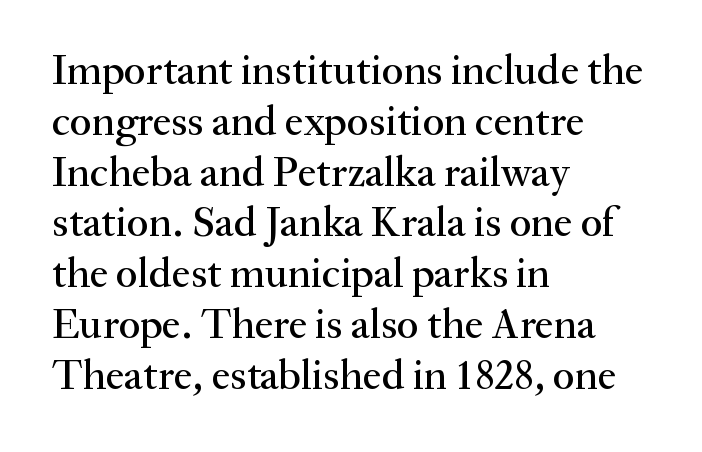
{"serif": "yes", "italic": "no", "width": "normal", "stroke_contrast": "medium", "x_height": "small", "monospaced": "no", "underline": "no", "align": "left", "line_spacing_ratio": 1.21, "letter_spacing": "normal", "letter_spacing_em": 0.0, "glyph_px": 42}
